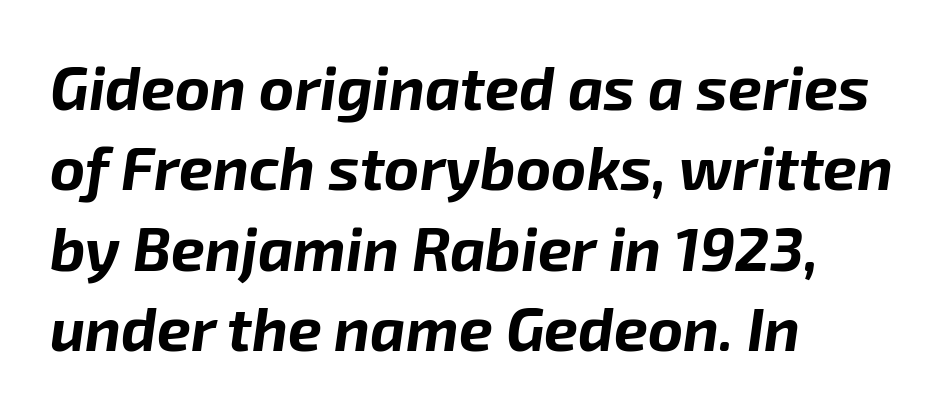
Q: Is the text bold? A: Yes.
Q: Is the text italic (slanted)? A: Yes, it leans right by about 8 degrees.
Q: Is the text underlined? A: No.
Q: How is the paragraph aligned? A: Left-aligned.
Q: Is the spacing between letters normal or unusually wide? A: Normal.
Q: Is the spacing between lines tight, normal or loose? A: Normal.
Q: Width (condensed, normal, or wide)? A: Normal.
Q: Stroke contrast? A: Low.
Q: x-height? A: Medium.
Q: Monospaced? A: No.
